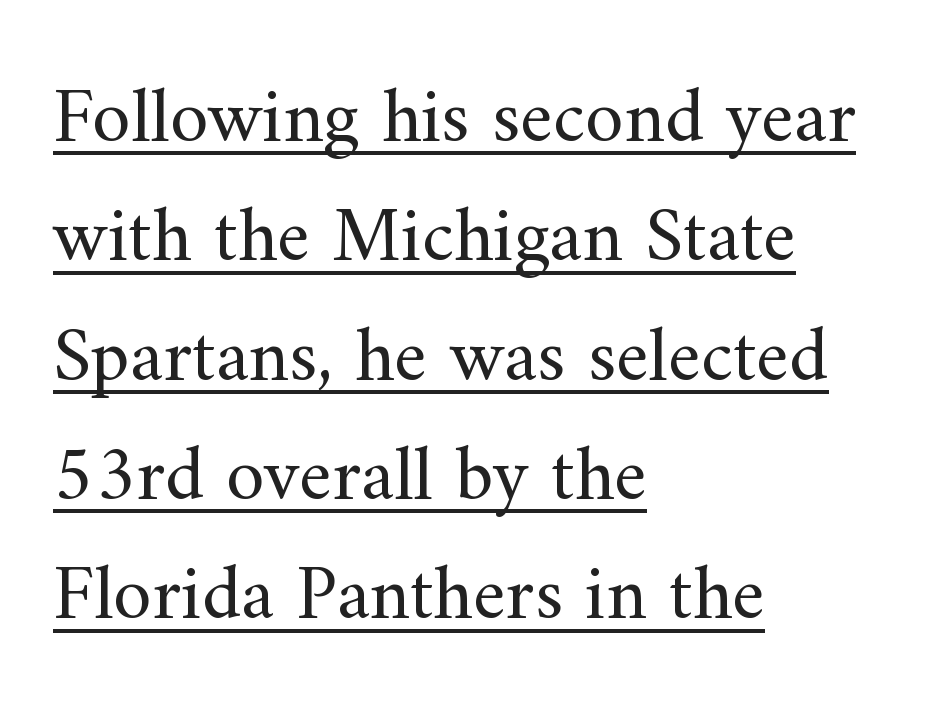
{"serif": "yes", "italic": "no", "bold": "no", "weight": "regular", "width": "normal", "stroke_contrast": "medium", "x_height": "small", "monospaced": "no", "underline": "yes", "align": "left", "line_spacing": "normal", "line_spacing_ratio": 1.53, "letter_spacing": "normal", "letter_spacing_em": 0.0, "glyph_px": 78}
